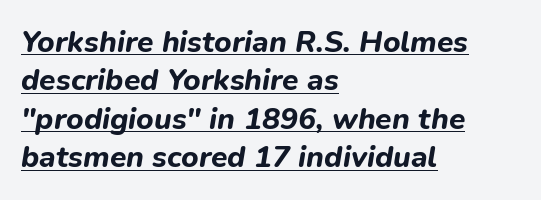
The image shows 30 px bold type, italic (leaning right); set left-aligned, normal line spacing (1.28x), normal letter spacing, underlined; low stroke contrast and a medium x-height.
